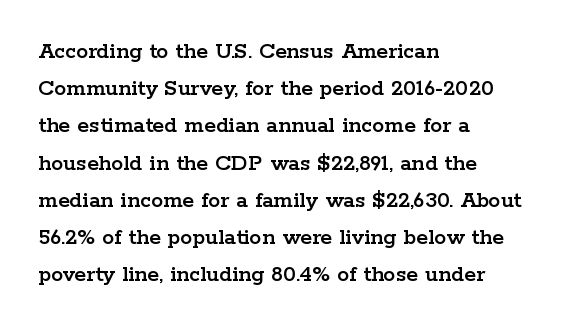
Q: Is the text italic (slanted)? A: No, it is upright.
Q: Is the text underlined? A: No.
Q: How is the paragraph aligned? A: Left-aligned.
Q: Is the spacing between letters normal or unusually wide? A: Normal.
Q: Is the spacing between lines tight, normal or loose? A: Normal.
